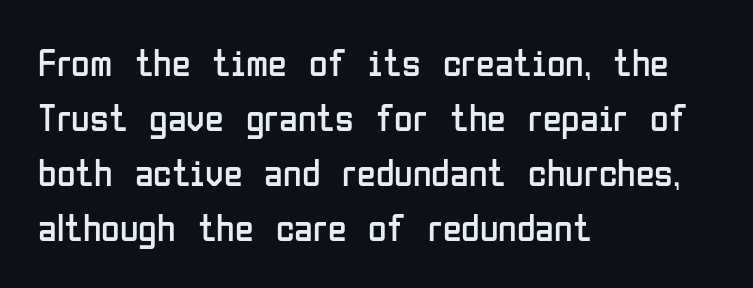
Typographically, this falls in the sans-serif category. Does the leading feel generous? No, just average. Rendered with straight, roman letterforms. Teacher's note: observe the even left margin — that is flush-left alignment. Heft: none added — not bold. Lines of text with bare space underneath.
